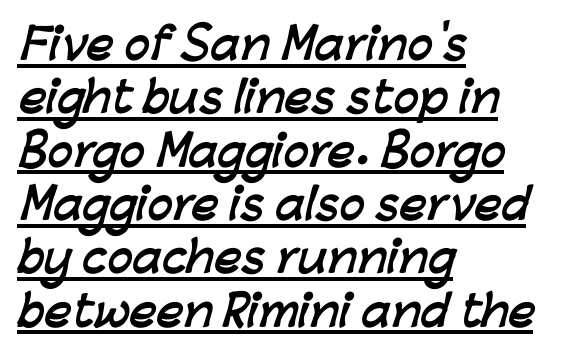
The image shows 42 px semibold sans-serif type; set left-aligned, normal line spacing (1.27x), normal letter spacing, underlined; low stroke contrast and a medium x-height.
